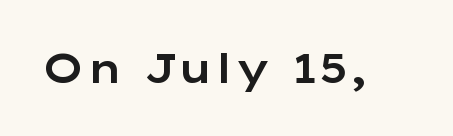
The image shows 41 px wide sans-serif type, upright; set normal letter spacing, not underlined; low stroke contrast and a medium x-height.
